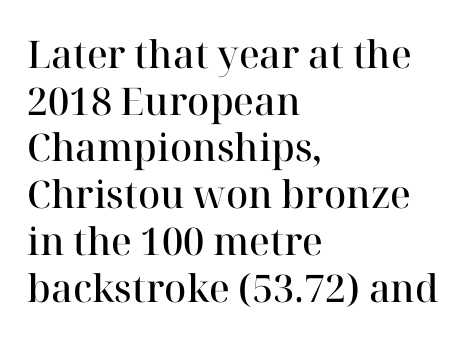
The paragraph shown leans on its left margin. Posture: vertical. Is this a sans? No — the strokes have serifs. A clean baseline with only descenders dipping below it.
